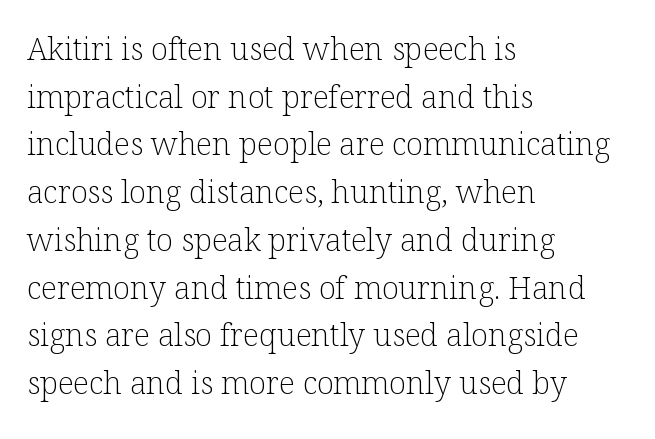
The letterforms sit shoulder to shoulder at normal distance. Stems and bowls with no extra thickness — not bold. No italicization has been applied; the sample stays upright. The vertical gap from one line to the next is medium. Letterform terminals end in serifs throughout the passage. Letters rest on an invisible, unmarked baseline.
